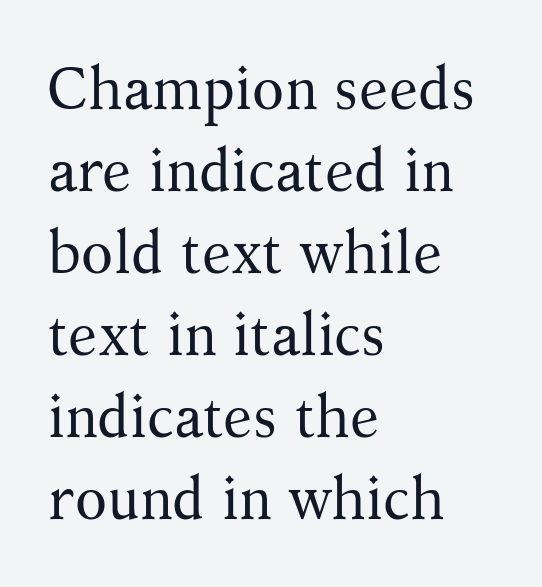
Q: Is the text bold? A: No.
Q: Is the text italic (slanted)? A: No, it is upright.
Q: Is the typeface a serif or a sans-serif typeface? A: Serif.
Q: Is the text underlined? A: No.
Q: How is the paragraph aligned? A: Left-aligned.
Q: Is the spacing between letters normal or unusually wide? A: Normal.
Q: Is the spacing between lines tight, normal or loose? A: Normal.
Q: Width (condensed, normal, or wide)? A: Normal.
Q: Stroke contrast? A: Medium.
Q: x-height? A: Medium.
Q: Monospaced? A: No.
